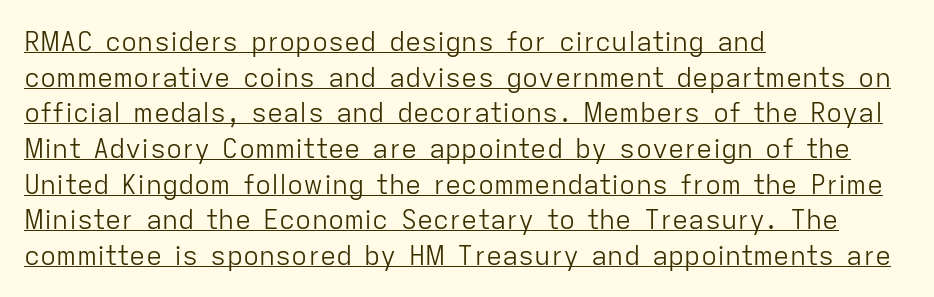
If you drew a ruler down the left edge, every line would touch it. Vertical spacing — default. Like a heading marked for emphasis, these lines bear an underscore. These lines were composed using upright roman letters. Bold? No — there's no thickening of the strokes.
